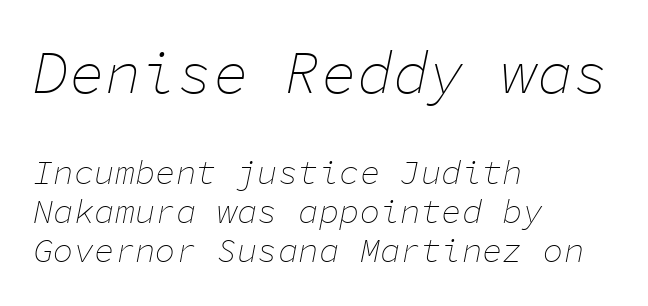
Q: Is the text bold? A: No.
Q: Is the text italic (slanted)? A: Yes, it leans right by about 11 degrees.
Q: Is the text underlined? A: No.
Q: How is the paragraph aligned? A: Left-aligned.
Q: Is the spacing between letters normal or unusually wide? A: Normal.
Q: Is the spacing between lines tight, normal or loose? A: Tight.
Q: Which block of text is set in a larger size, the first (top) or the second (bottom)? A: The first (top) one.
Q: Width (condensed, normal, or wide)? A: Normal.
Q: Stroke contrast? A: Low.
Q: x-height? A: Medium.
Q: Monospaced? A: Yes.
